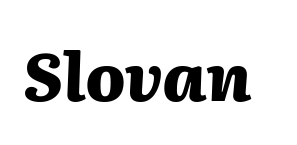
The image shows 66 px heavy type, italic (leaning right); set normal letter spacing, not underlined; medium stroke contrast and a medium x-height.
